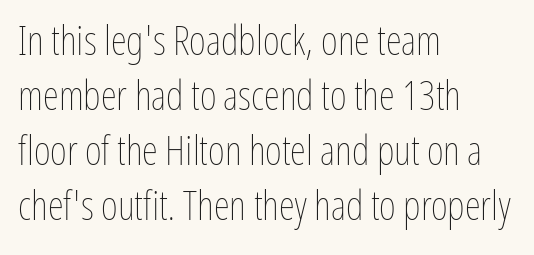
Standard letterfit; no display-style spreading of the glyphs. Think of a printed novel: that variable character pitch is what you see here. Bold? No — there's no thickening of the strokes. Line starts are locked; line ends wander. A roman cut, with each character standing at attention. Students, observe: this is what conventionally led text looks like.
